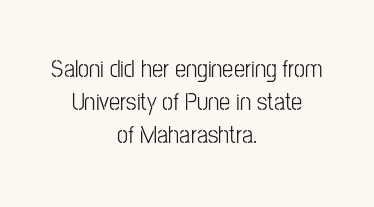
{"italic": "no", "bold": "no", "underline": "no", "align": "center", "line_spacing": "normal", "line_spacing_ratio": 1.33, "letter_spacing": "normal", "letter_spacing_em": 0.0, "glyph_px": 25}
